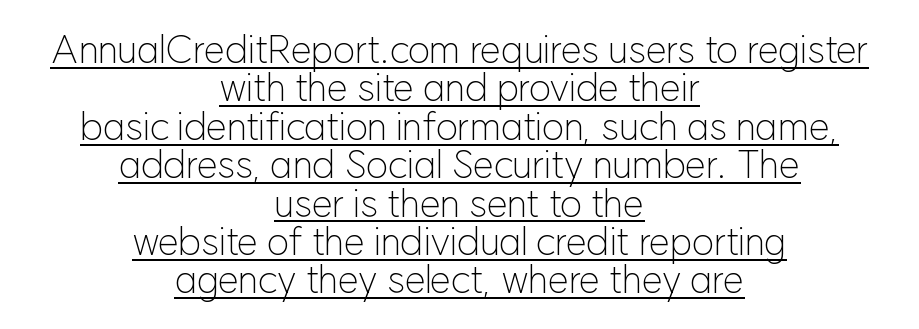
Q: Is the text bold? A: No.
Q: Is the text italic (slanted)? A: No, it is upright.
Q: Is the typeface a serif or a sans-serif typeface? A: Sans-serif.
Q: Is the text underlined? A: Yes.
Q: How is the paragraph aligned? A: Centered.
Q: Is the spacing between letters normal or unusually wide? A: Normal.
Q: Is the spacing between lines tight, normal or loose? A: Tight.
Q: Width (condensed, normal, or wide)? A: Normal.
Q: Stroke contrast? A: Low.
Q: x-height? A: Medium.
Q: Monospaced? A: No.
